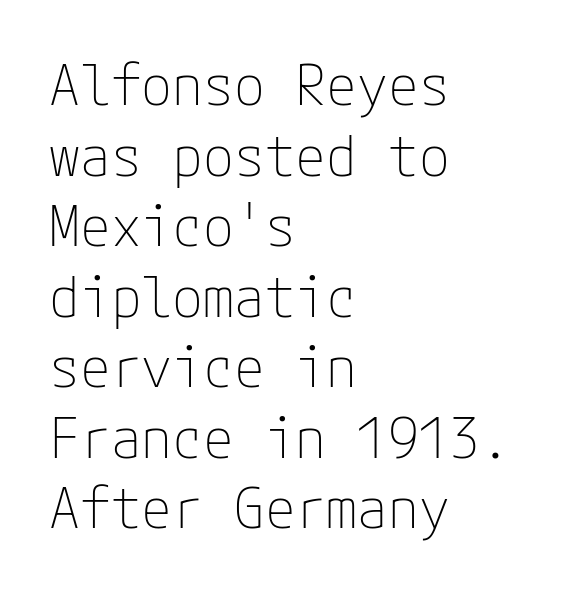
The image shows 56 px thin sans-serif type, upright; set left-aligned, normal line spacing (1.26x), normal letter spacing, not underlined; low stroke contrast and a medium x-height.
